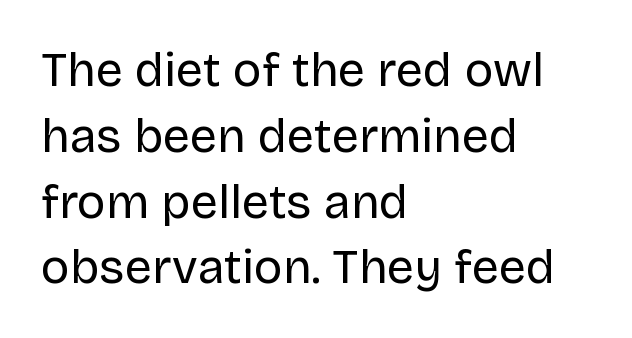
Q: Is the text bold? A: No.
Q: Is the text italic (slanted)? A: No, it is upright.
Q: Is the typeface a serif or a sans-serif typeface? A: Sans-serif.
Q: Is the text underlined? A: No.
Q: How is the paragraph aligned? A: Left-aligned.
Q: Is the spacing between letters normal or unusually wide? A: Normal.
Q: Is the spacing between lines tight, normal or loose? A: Normal.
Q: Width (condensed, normal, or wide)? A: Normal.
Q: Stroke contrast? A: Low.
Q: x-height? A: Large.
Q: Monospaced? A: No.
